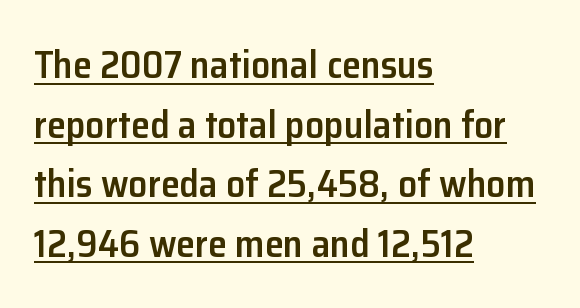
{"serif": "no", "italic": "no", "bold": "semi", "weight": "semibold", "width": "normal", "stroke_contrast": "low", "x_height": "medium", "monospaced": "no", "underline": "yes", "align": "left", "line_spacing": "normal", "line_spacing_ratio": 1.57, "letter_spacing": "normal", "letter_spacing_em": 0.0, "glyph_px": 38}
